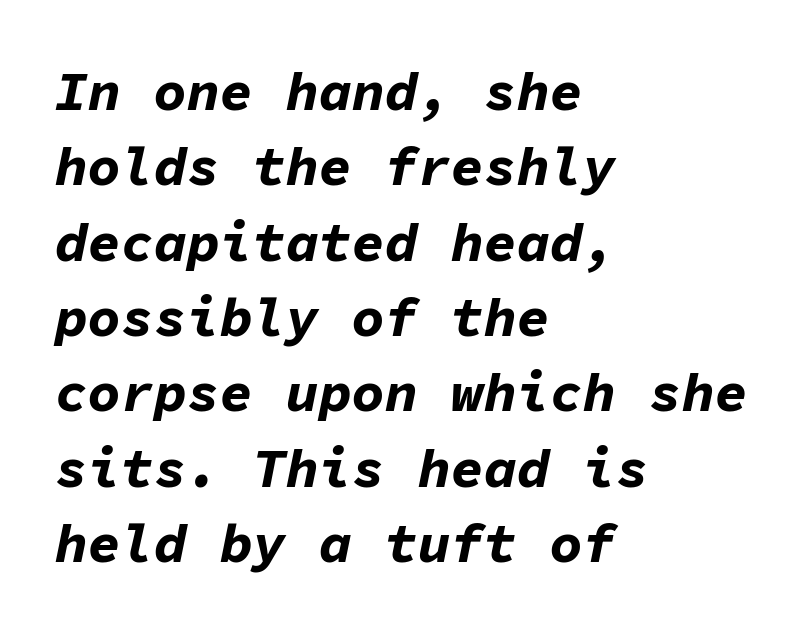
The image shows 55 px bold type, italic (leaning right), monospaced; set left-aligned, normal line spacing (1.37x), normal letter spacing, not underlined; low stroke contrast and a medium x-height.
